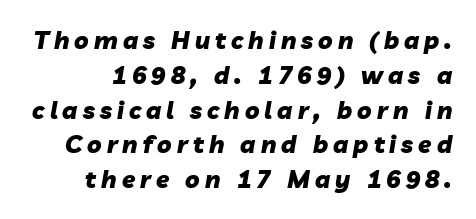
The image shows 24 px bold type, italic (leaning right); set normal line spacing (1.45x), unusually wide letter spacing (+0.21 em), not underlined.
